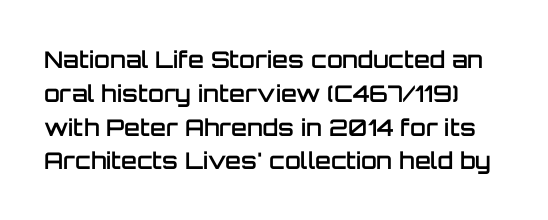
{"italic": "no", "bold": "semi", "underline": "no", "line_spacing": "normal", "line_spacing_ratio": 1.47, "letter_spacing": "normal", "letter_spacing_em": 0.0, "glyph_px": 23}
